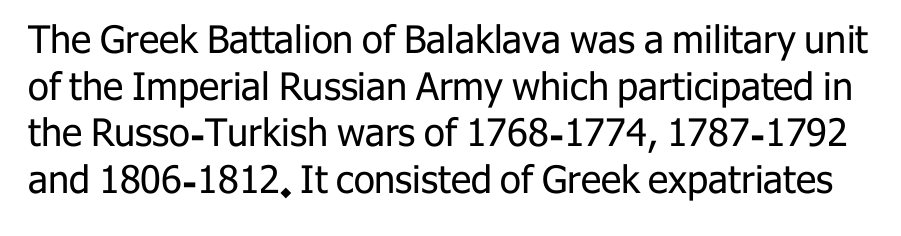
Upright lettering throughout. The typeface has the unassuming heft of standard copy or less. A bare baseline throughout the passage. Note the varied advance widths — an 'i' is clearly narrower than an 'm'. Spacing between characters is what you'd get straight out of the box.
